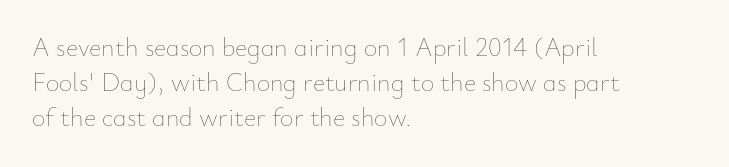
How are the letters spaced? Ordinarily, with no added tracking. Has an underline been added? It has not. Honestly, the row spacing looks completely unremarkable. The font is comparable to plain body text, perhaps lighter. Visually the block forms a straight wall on the left and a jagged coastline on the right.
